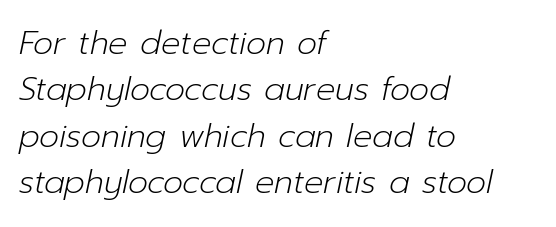
The face looks like a standard text weight, possibly lighter. A typesetter would mark this as italic. Proportional: the letters do not fall into vertical columns. The letterforms sit shoulder to shoulder at normal distance. The words here are not underlined. Regarding leading, the lines here are spaced in the standard way.
